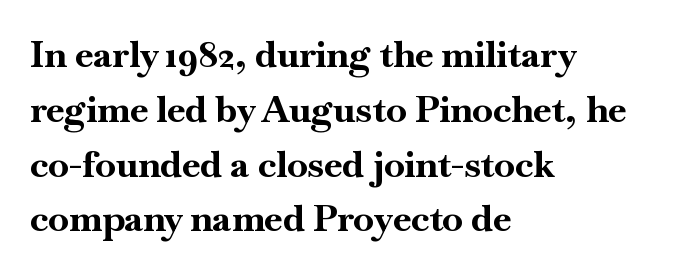
The image shows 37 px bold serif type, upright; set left-aligned, normal line spacing (1.48x), normal letter spacing, not underlined; high stroke contrast and a small x-height.
